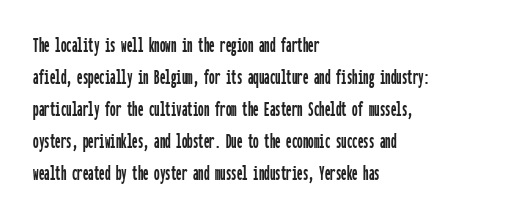
{"italic": "no", "underline": "no", "align": "left", "line_spacing": "normal", "line_spacing_ratio": 1.46, "letter_spacing": "normal", "letter_spacing_em": 0.0, "glyph_px": 22}
